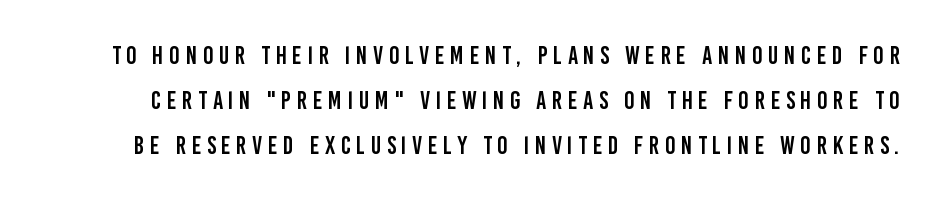
Only glyphs here, with clear space below each row. Every character sits straight up, as roman type does. The line texture is sparse and dotted thanks to wide tracking.
